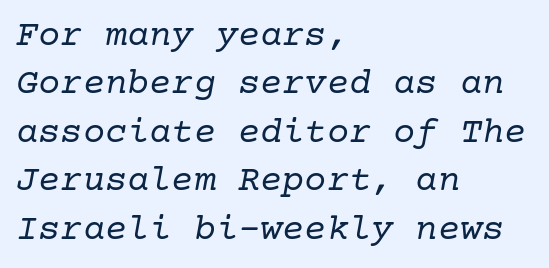
{"serif": "yes", "italic": "yes", "lean": "right", "slant_degrees": 10, "bold": "no", "weight": "regular", "width": "normal", "stroke_contrast": "low", "x_height": "medium", "underline": "no", "align": "left", "line_spacing": "normal", "line_spacing_ratio": 1.31, "letter_spacing": "normal", "letter_spacing_em": 0.0, "glyph_px": 37}
